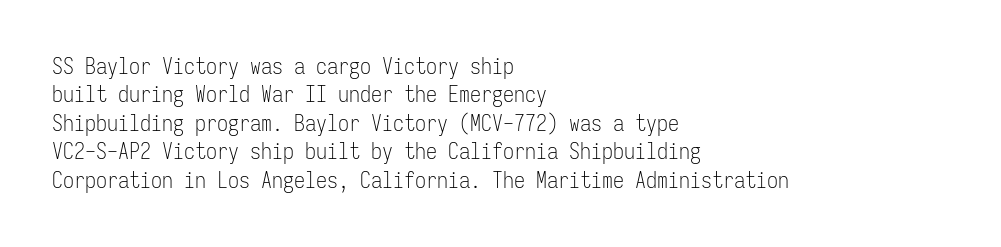
The image shows 22 px text type, upright; set left-aligned, normal line spacing (1.29x), normal letter spacing, not underlined.
